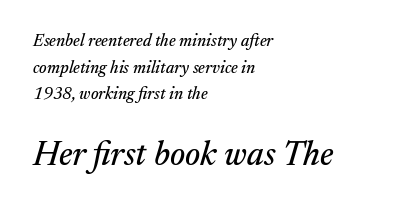
Whoever set this chose a conventional vertical rhythm. Every character sits at an angle, as italics do. Bigger letters appear in the bottom chunk; the top chunk is reduced. The typeface chosen for these lines features serifs. The compositor pushed each line to the left boundary. The rendering uses natural spacing where letterforms have individual widths.
